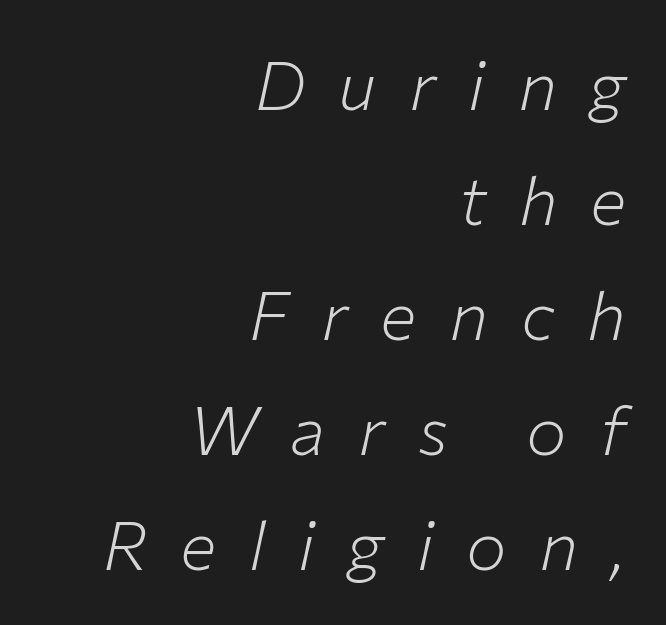
The lines in this sample share a right terminus and differ only in where they begin. Is this a fixed-width face? No — the glyphs have proportional, varying widths. Would a proofreader flag this as italicized? Yes. The rows are spaced the way most documents space them. The font is comparable to plain body text, perhaps lighter.
